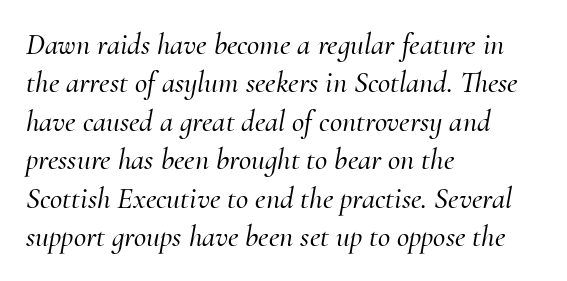
Here the designer chose a conventional face with non-uniform glyph widths. The space directly below the letters is spotless. A typesetter would call this leading conventional body-copy spacing. This sample uses plain, unmodified letter spacing. Observe the serifs anchoring each vertical stroke in this sample. Horizontal alignment here is leftward, the default for most running prose.
